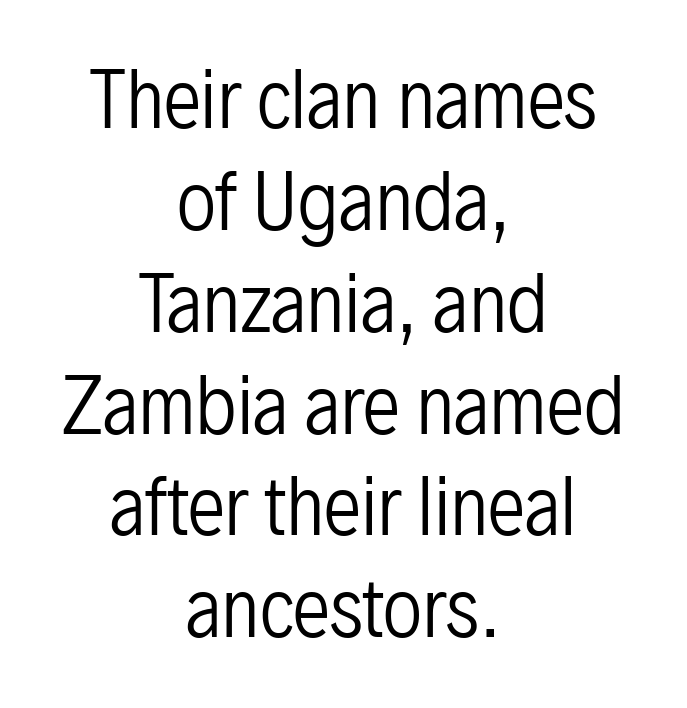
The image shows 76 px regular-weight, condensed sans-serif type, upright; set centered, normal line spacing (1.34x), normal letter spacing, not underlined; low stroke contrast and a medium x-height.
